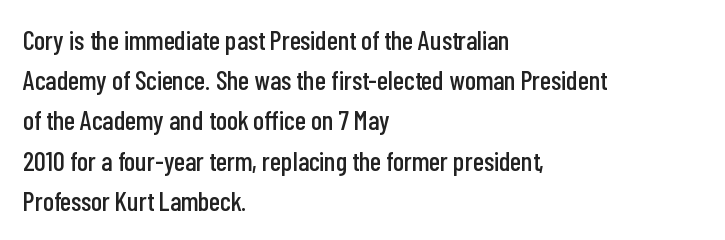
{"italic": "no", "underline": "no", "align": "left", "line_spacing": "normal", "line_spacing_ratio": 1.49, "letter_spacing": "normal", "letter_spacing_em": 0.0, "glyph_px": 27}
